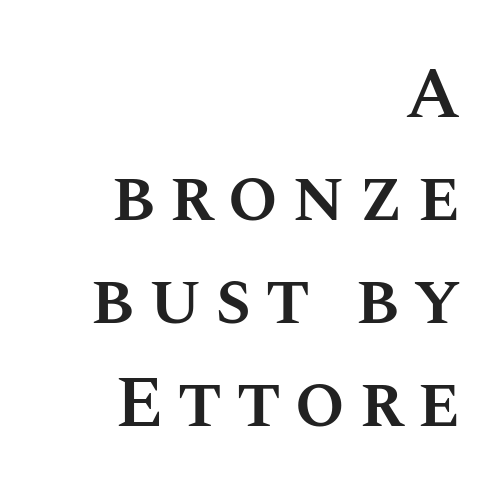
Slightly chunky letters — semibold, I'd say, not full bold. The strip under each line holds only bare page. The passage shown is typed in a proportional face where columns would drift. This block has exactly the height ordinary leading produces. Designer's note — italics off, roman on. Layout note: lines flush right.
